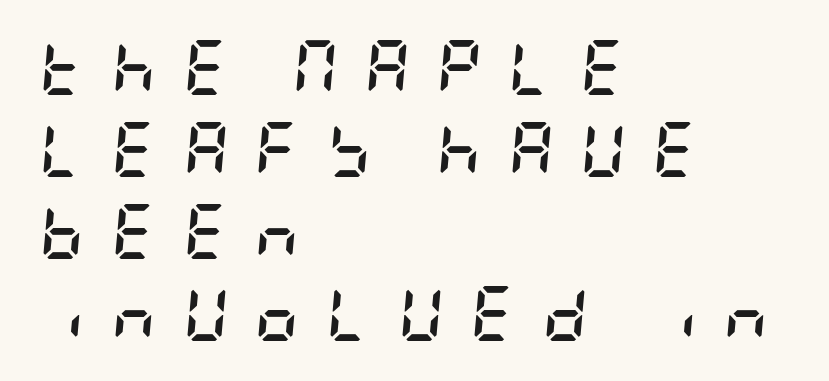
Q: Is the text bold? A: Yes.
Q: Is the text italic (slanted)? A: Yes, it leans right by about 5 degrees.
Q: Is the text underlined? A: No.
Q: How is the paragraph aligned? A: Left-aligned.
Q: Is the spacing between letters normal or unusually wide? A: Unusually wide.
Q: Is the spacing between lines tight, normal or loose? A: Normal.
Q: Width (condensed, normal, or wide)? A: Condensed.
Q: Stroke contrast? A: Low.
Q: x-height? A: Large.
